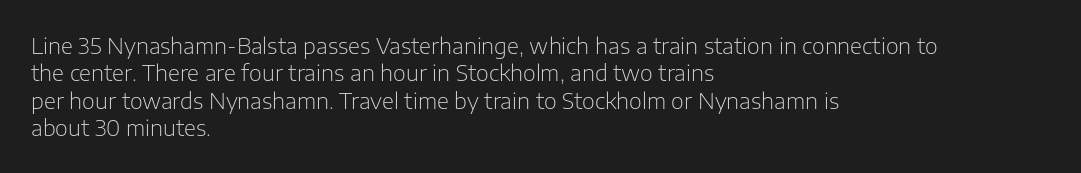
{"italic": "no", "bold": "no", "underline": "no", "align": "left", "line_spacing": "normal", "line_spacing_ratio": 1.25, "letter_spacing": "normal", "letter_spacing_em": 0.0, "glyph_px": 22}
